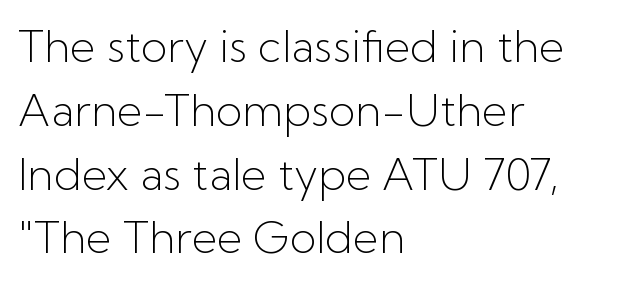
Q: Is the text bold? A: No.
Q: Is the text italic (slanted)? A: No, it is upright.
Q: Is the typeface a serif or a sans-serif typeface? A: Sans-serif.
Q: Is the text underlined? A: No.
Q: How is the paragraph aligned? A: Left-aligned.
Q: Is the spacing between letters normal or unusually wide? A: Normal.
Q: Is the spacing between lines tight, normal or loose? A: Normal.
Q: Width (condensed, normal, or wide)? A: Normal.
Q: Stroke contrast? A: Low.
Q: x-height? A: Medium.
Q: Monospaced? A: No.
